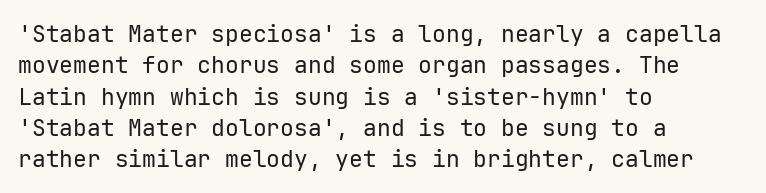
One glance says typical: line gaps are just what's usual. What stands out about the letter spacing? Nothing — it is the standard amount. This reads as an unemphasized weight, regular at the heaviest. The text block is weighted toward the left margin, trailing off unevenly rightward. Descender tails drop into unmarked territory. The specimen reads as upright at a glance.
